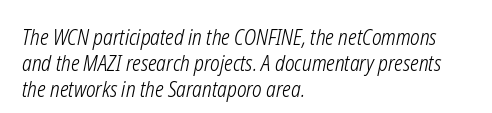
Q: Is the text bold? A: No.
Q: Is the text italic (slanted)? A: Yes, it leans right by about 12 degrees.
Q: Is the text underlined? A: No.
Q: How is the paragraph aligned? A: Left-aligned.
Q: Is the spacing between letters normal or unusually wide? A: Normal.
